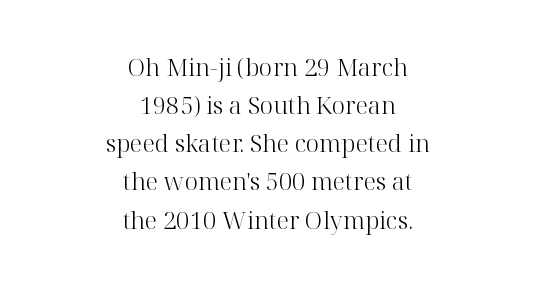
{"italic": "no", "bold": "no", "underline": "no", "align": "center", "line_spacing": "normal", "line_spacing_ratio": 1.59, "letter_spacing": "normal", "letter_spacing_em": 0.0, "glyph_px": 24}
